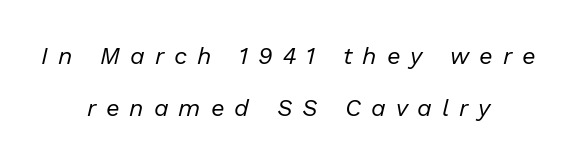
The image shows 24 px text type, italic (leaning right); set centered, loose line spacing (2.17x), unusually wide letter spacing (+0.41 em), not underlined.
